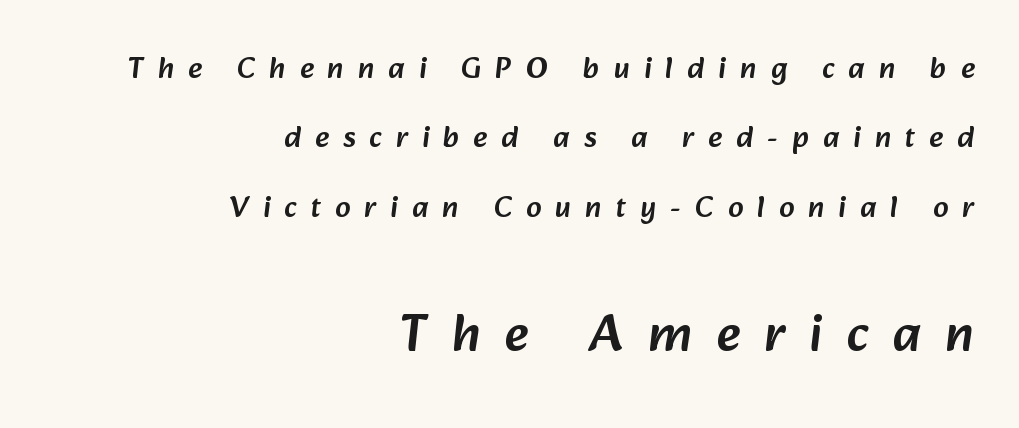
Q: Is the typeface a serif or a sans-serif typeface? A: Sans-serif.
Q: Is the text underlined? A: No.
Q: How is the paragraph aligned? A: Right-aligned.
Q: Is the spacing between letters normal or unusually wide? A: Unusually wide.
Q: Is the spacing between lines tight, normal or loose? A: Loose.
Q: Which block of text is set in a larger size, the first (top) or the second (bottom)? A: The second (bottom) one.
Q: Width (condensed, normal, or wide)? A: Normal.
Q: Stroke contrast? A: Low.
Q: x-height? A: Medium.
Q: Monospaced? A: No.
